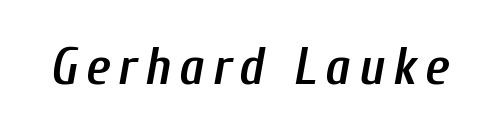
A typesetter would mark this as italic. You could not count columns in this text — the font is proportionally spaced. Check the space under the baseline: it is left empty. Is the type bold? Partly — it's a semibold, heavier than regular but not fully bold.
